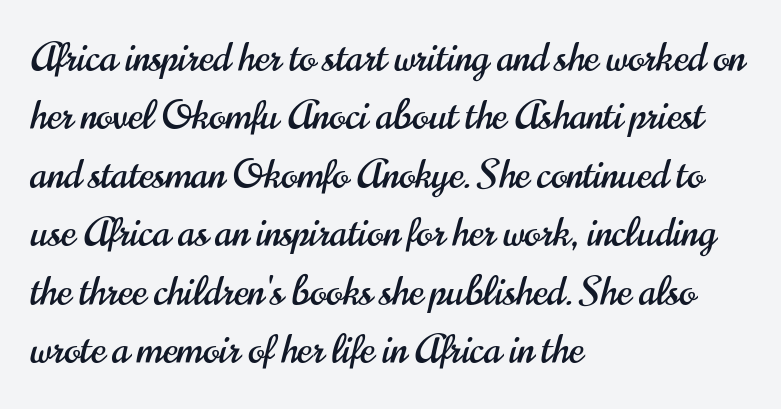
The image shows 39 px condensed sans-serif type; set left-aligned, normal line spacing (1.5x), normal letter spacing, not underlined; high stroke contrast and a small x-height.
